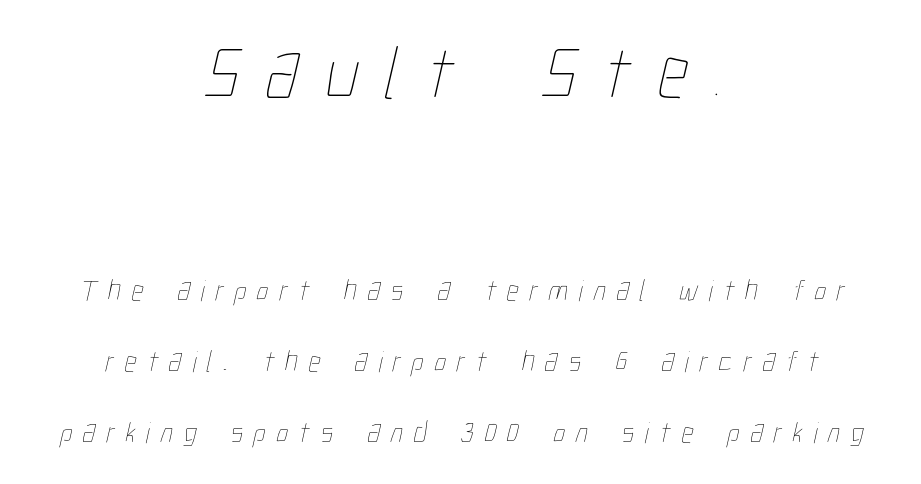
Horizontally, the lines are justified to the midpoint only. The string is rendered with underlining switched off. Whoever set this chose breathing room over compactness in the vertical rhythm. The composition opens big and finishes small.
